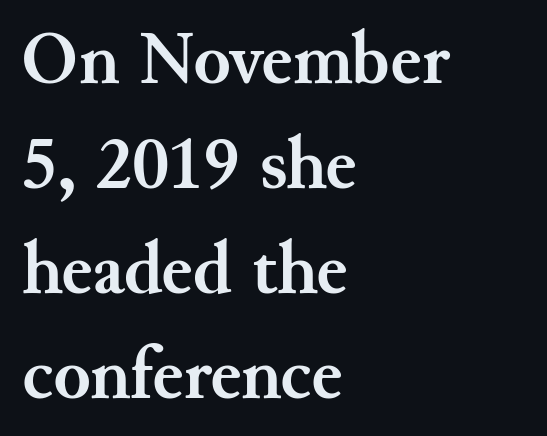
{"serif": "yes", "italic": "no", "bold": "yes", "weight": "semibold", "width": "normal", "stroke_contrast": "medium", "x_height": "small", "monospaced": "no", "underline": "no", "align": "left", "line_spacing": "normal", "line_spacing_ratio": 1.38, "letter_spacing": "normal", "letter_spacing_em": 0.0, "glyph_px": 76}
